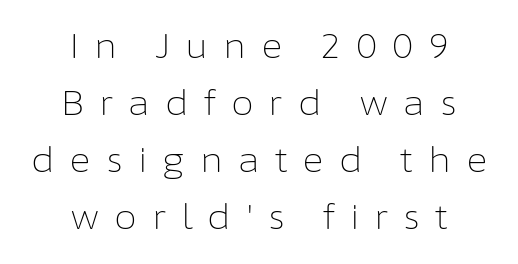
Q: Is the text bold? A: No.
Q: Is the text italic (slanted)? A: No, it is upright.
Q: Is the typeface a serif or a sans-serif typeface? A: Sans-serif.
Q: Is the text underlined? A: No.
Q: How is the paragraph aligned? A: Centered.
Q: Is the spacing between letters normal or unusually wide? A: Unusually wide.
Q: Width (condensed, normal, or wide)? A: Normal.
Q: Stroke contrast? A: Low.
Q: x-height? A: Medium.
Q: Monospaced? A: No.
